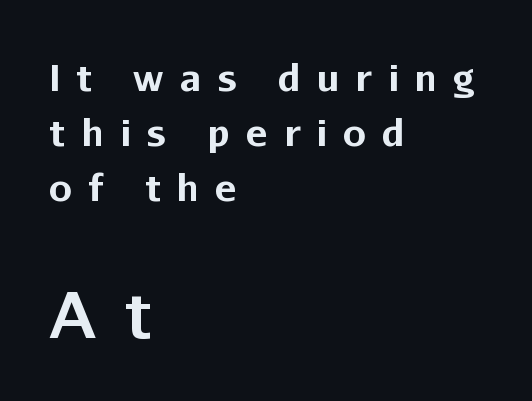
Q: Is the text bold? A: Yes.
Q: Is the text italic (slanted)? A: No, it is upright.
Q: Is the typeface a serif or a sans-serif typeface? A: Sans-serif.
Q: Is the text underlined? A: No.
Q: How is the paragraph aligned? A: Left-aligned.
Q: Is the spacing between letters normal or unusually wide? A: Unusually wide.
Q: Is the spacing between lines tight, normal or loose? A: Normal.
Q: Which block of text is set in a larger size, the first (top) or the second (bottom)? A: The second (bottom) one.
Q: Width (condensed, normal, or wide)? A: Normal.
Q: Stroke contrast? A: Low.
Q: x-height? A: Medium.
Q: Monospaced? A: No.
